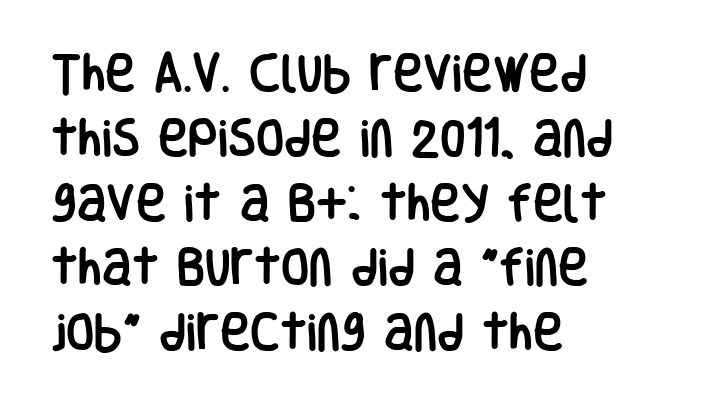
The axis of the letterforms is exactly vertical. The block of text has a typical density, with ordinary space between rows. Short note: letters normally spaced. Compared with a centered layout, this one pins lines to the left instead.
